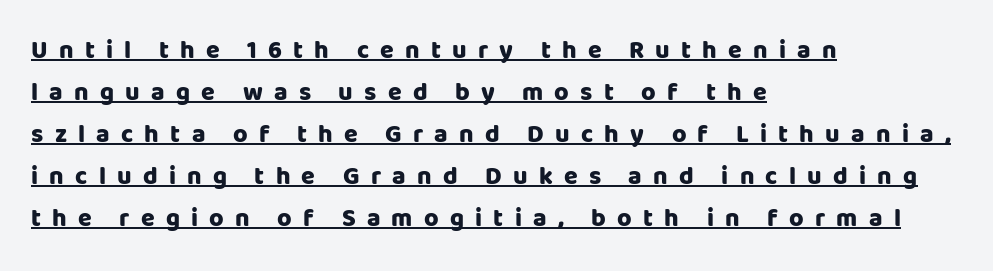
{"italic": "no", "bold": "yes", "underline": "yes", "align": "left", "line_spacing": "normal", "line_spacing_ratio": 1.68, "letter_spacing": "wide", "letter_spacing_em": 0.45, "glyph_px": 25}
